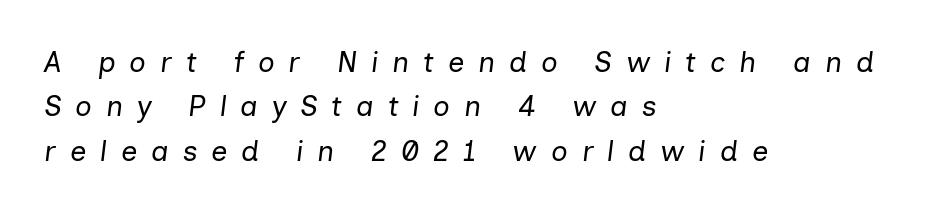
Descenders are the only things crossing below the line. The typography opts for an oblique posture over an upright one. All the whitespace from short lines collects on the right. The tracking jumps out immediately: characters are airy and widely separated. If you measured baseline to baseline, you'd find a middling distance.
